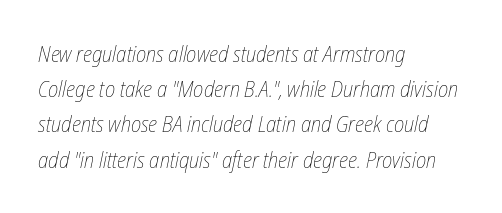
{"italic": "yes", "lean": "right", "slant_degrees": 12, "bold": "no", "underline": "no", "align": "left", "line_spacing": "normal", "line_spacing_ratio": 1.6, "letter_spacing": "normal", "letter_spacing_em": 0.0, "glyph_px": 22}
